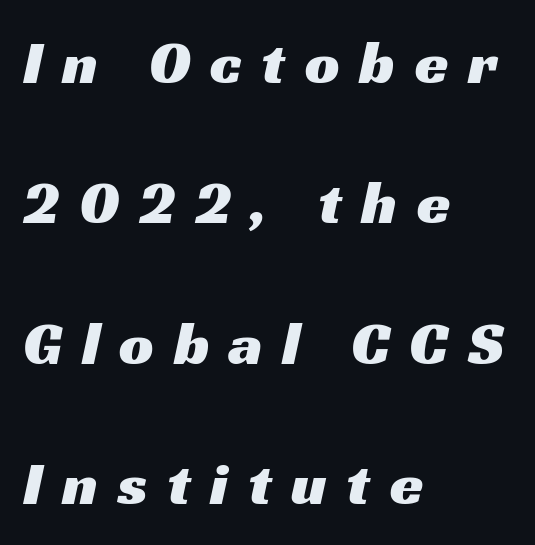
{"serif": "no", "width": "wide", "stroke_contrast": "medium", "x_height": "medium", "monospaced": "no", "underline": "no", "align": "left", "line_spacing": "loose", "line_spacing_ratio": 2.3, "letter_spacing": "wide", "letter_spacing_em": 0.32, "glyph_px": 61}
